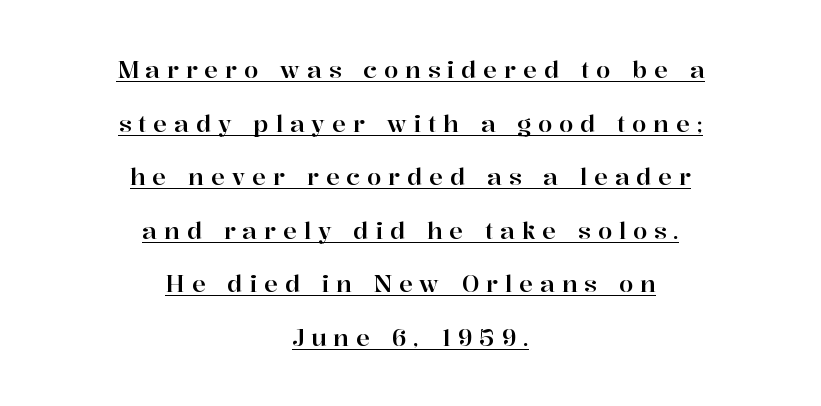
{"italic": "no", "underline": "yes", "align": "center", "line_spacing": "loose", "line_spacing_ratio": 2.33, "letter_spacing": "wide", "letter_spacing_em": 0.3, "glyph_px": 23}
